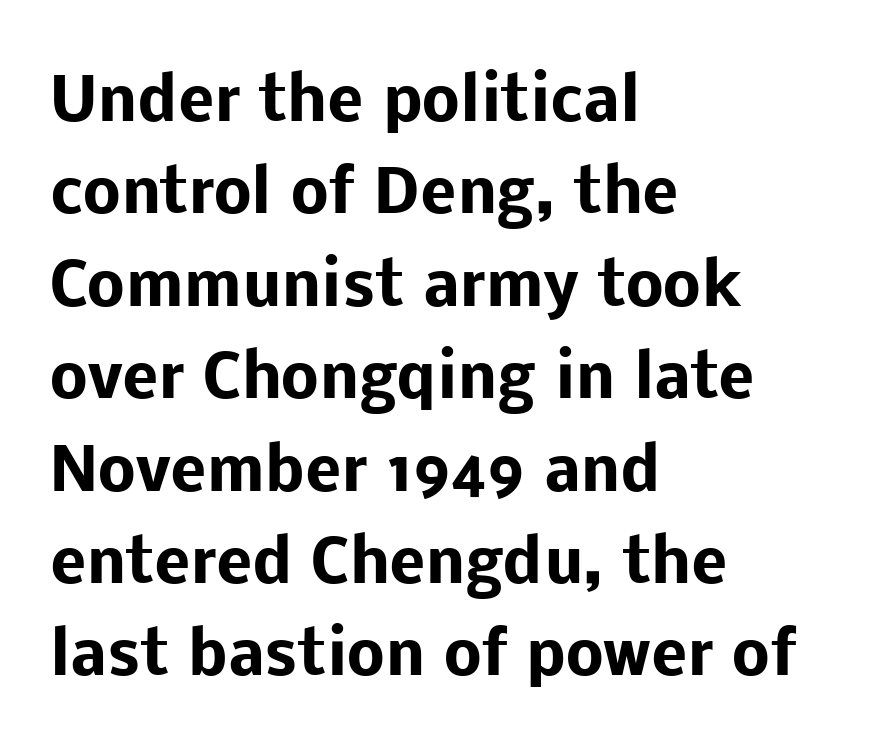
Q: Is the text bold? A: Yes.
Q: Is the text italic (slanted)? A: No, it is upright.
Q: Is the typeface a serif or a sans-serif typeface? A: Sans-serif.
Q: Is the text underlined? A: No.
Q: How is the paragraph aligned? A: Left-aligned.
Q: Is the spacing between letters normal or unusually wide? A: Normal.
Q: Is the spacing between lines tight, normal or loose? A: Normal.
Q: Width (condensed, normal, or wide)? A: Normal.
Q: Stroke contrast? A: Low.
Q: x-height? A: Medium.
Q: Monospaced? A: No.
